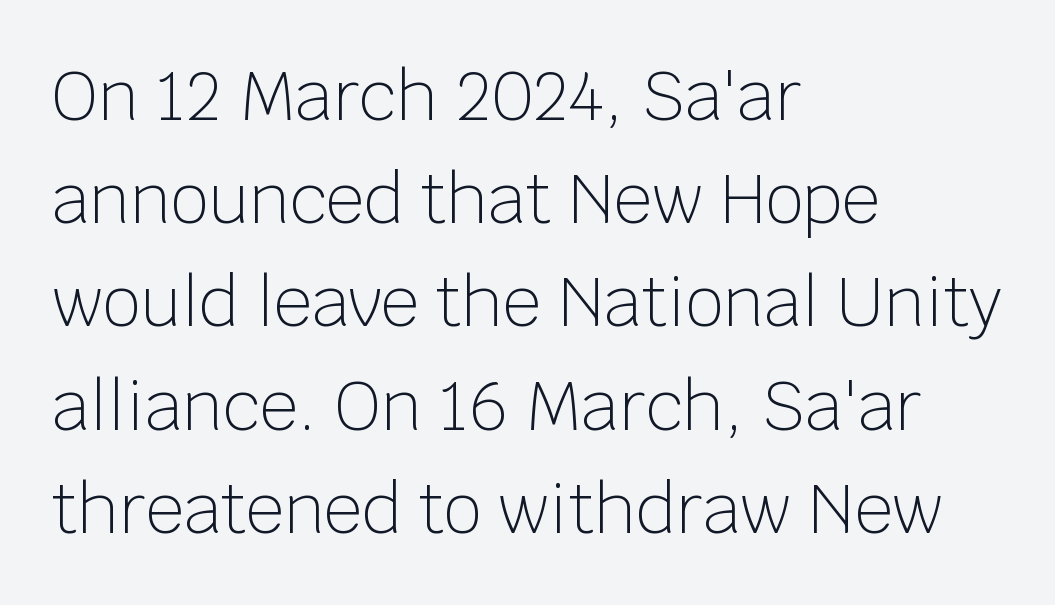
The image shows 67 px light sans-serif type, upright; set left-aligned, normal line spacing (1.54x), normal letter spacing, not underlined; low stroke contrast and a large x-height.
